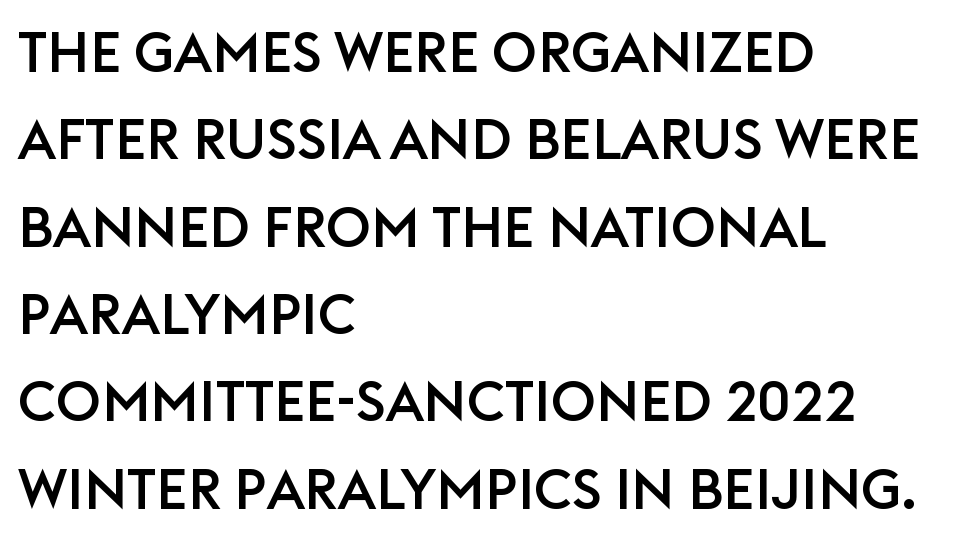
Q: Is the text italic (slanted)? A: No, it is upright.
Q: Is the typeface a serif or a sans-serif typeface? A: Sans-serif.
Q: Is the text underlined? A: No.
Q: How is the paragraph aligned? A: Left-aligned.
Q: Is the spacing between letters normal or unusually wide? A: Normal.
Q: Is the spacing between lines tight, normal or loose? A: Normal.
Q: Width (condensed, normal, or wide)? A: Normal.
Q: Stroke contrast? A: Low.
Q: x-height? A: Large.
Q: Monospaced? A: No.
